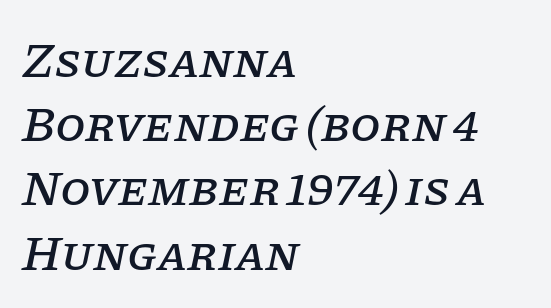
Q: Is the text italic (slanted)? A: Yes, it leans right by about 11 degrees.
Q: Is the typeface a serif or a sans-serif typeface? A: Serif.
Q: Is the text underlined? A: No.
Q: How is the paragraph aligned? A: Left-aligned.
Q: Is the spacing between letters normal or unusually wide? A: Normal.
Q: Is the spacing between lines tight, normal or loose? A: Normal.
Q: Width (condensed, normal, or wide)? A: Normal.
Q: Stroke contrast? A: Low.
Q: x-height? A: Large.
Q: Monospaced? A: No.
